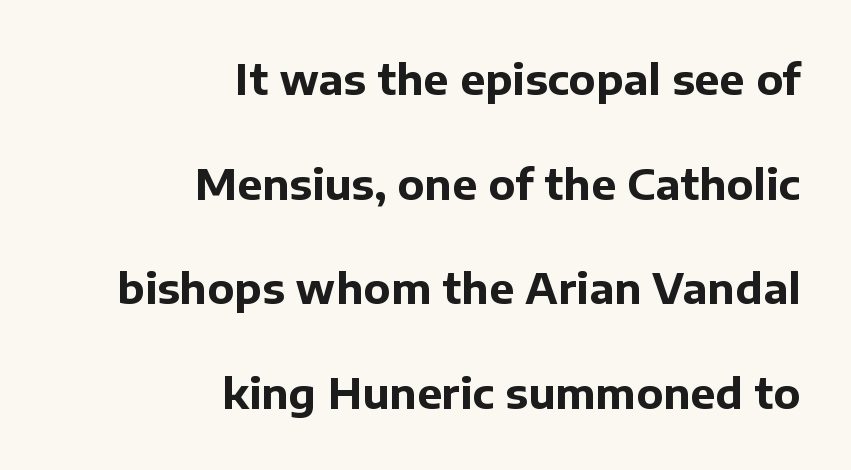
{"serif": "no", "italic": "no", "bold": "yes", "weight": "bold", "width": "normal", "stroke_contrast": "low", "x_height": "medium", "monospaced": "no", "underline": "no", "align": "right", "line_spacing": "loose", "line_spacing_ratio": 2.49, "letter_spacing": "normal", "letter_spacing_em": 0.0, "glyph_px": 42}
